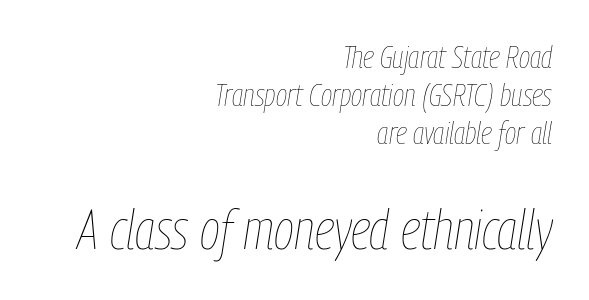
The image shows 55 px thin, condensed type, italic (leaning right); set right-aligned, line spacing 1.23x, normal letter spacing, not underlined; the second (bottom) block is 1.77x larger; low stroke contrast and a medium x-height.
